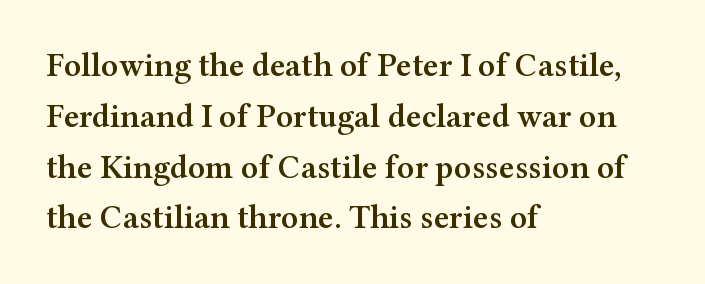
The image shows 33 px semibold, wide serif type, upright; set left-aligned, normal line spacing (1.54x), normal letter spacing, not underlined; medium stroke contrast and a medium x-height.
